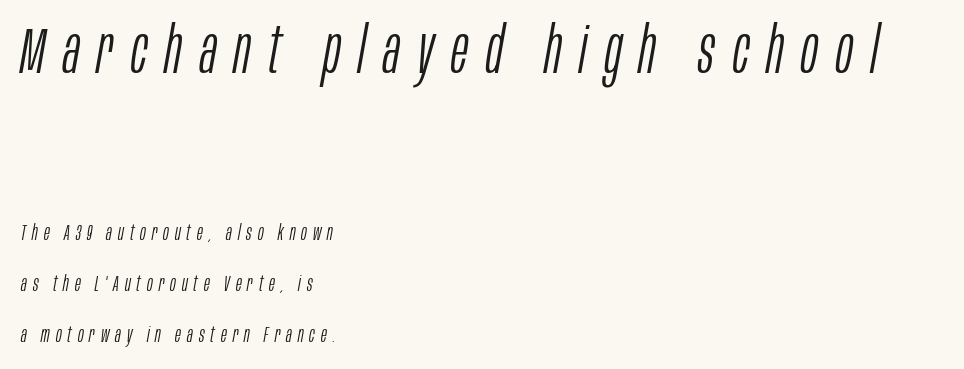
The image shows 65 px light, condensed type, italic (leaning right); set left-aligned, loose line spacing (2.3x), unusually wide letter spacing (+0.27 em), not underlined; the first (top) block is 2.95x larger; low stroke contrast and a large x-height.
